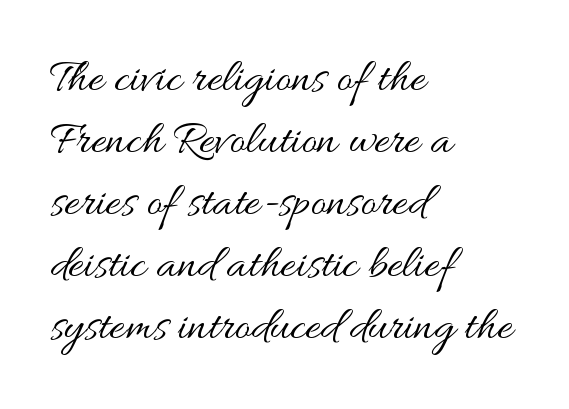
Spacing verdict: proportional, widths tailored to each character. In CSS terms this would be text-align: left. What stands out about the letter spacing? Nothing — it is the standard amount. Type without underlining. Bold? No — there's no thickening of the strokes.
